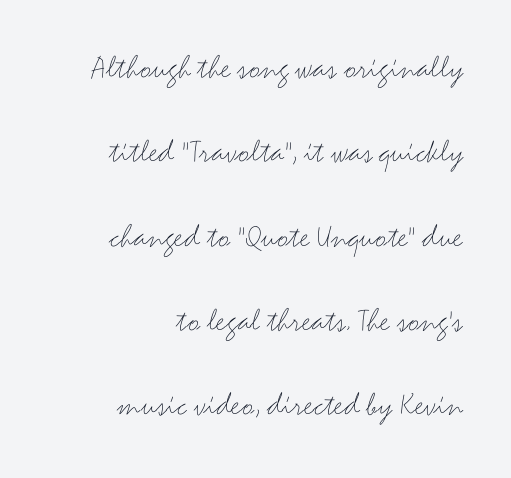
Q: Is the text bold? A: No.
Q: Is the text italic (slanted)? A: Yes.
Q: Is the typeface a serif or a sans-serif typeface? A: Sans-serif.
Q: Is the text underlined? A: No.
Q: How is the paragraph aligned? A: Right-aligned.
Q: Is the spacing between letters normal or unusually wide? A: Normal.
Q: Is the spacing between lines tight, normal or loose? A: Loose.
Q: Width (condensed, normal, or wide)? A: Wide.
Q: Stroke contrast? A: Medium.
Q: x-height? A: Small.
Q: Monospaced? A: No.
